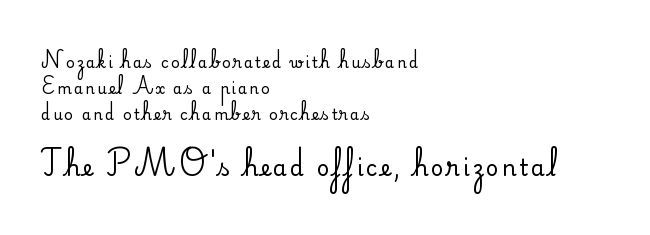
Just letters on the line, the space beneath them empty. Size hierarchy here favors the trailing block over the leading one. Does the copy run flush right? No — it runs flush left. Every character sits straight up, as roman type does.
